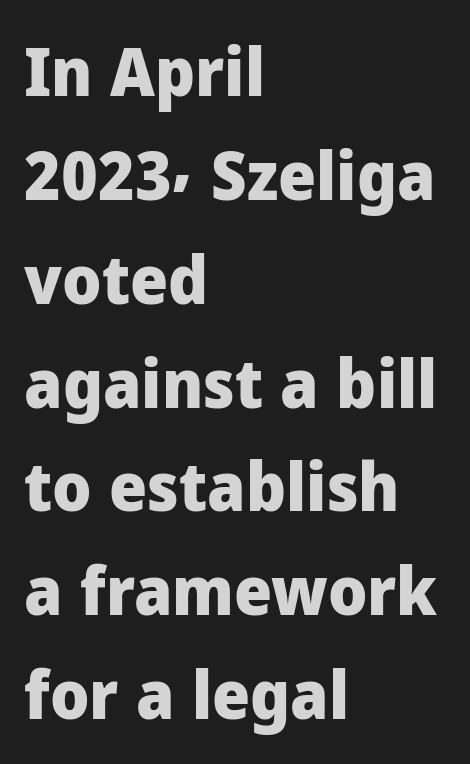
Q: Is the text bold? A: Yes.
Q: Is the text italic (slanted)? A: No, it is upright.
Q: Is the typeface a serif or a sans-serif typeface? A: Sans-serif.
Q: Is the text underlined? A: No.
Q: How is the paragraph aligned? A: Left-aligned.
Q: Is the spacing between letters normal or unusually wide? A: Normal.
Q: Is the spacing between lines tight, normal or loose? A: Normal.
Q: Width (condensed, normal, or wide)? A: Normal.
Q: Stroke contrast? A: Low.
Q: x-height? A: Medium.
Q: Monospaced? A: No.
